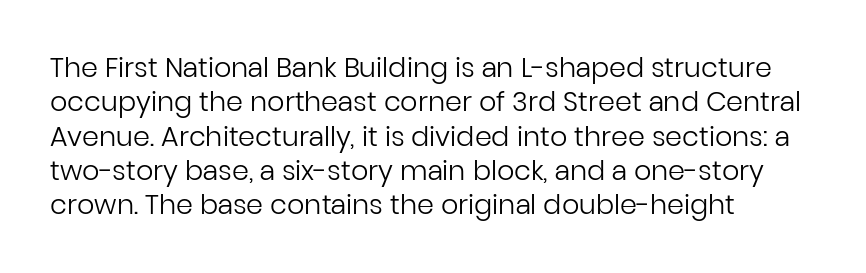
{"italic": "no", "bold": "no", "underline": "no", "align": "left", "line_spacing": "normal", "line_spacing_ratio": 1.27, "letter_spacing": "normal", "letter_spacing_em": 0.0, "glyph_px": 27}
